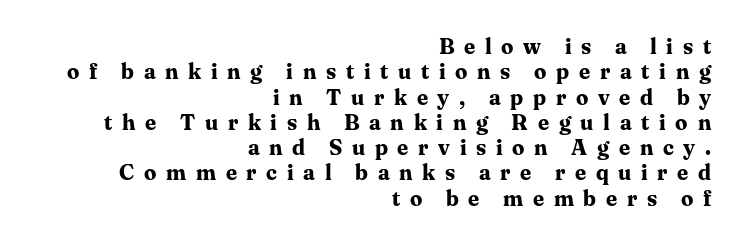
The image shows 22 px bold type, upright; set right-aligned, tight line spacing (1.15x), unusually wide letter spacing (+0.44 em), not underlined.
